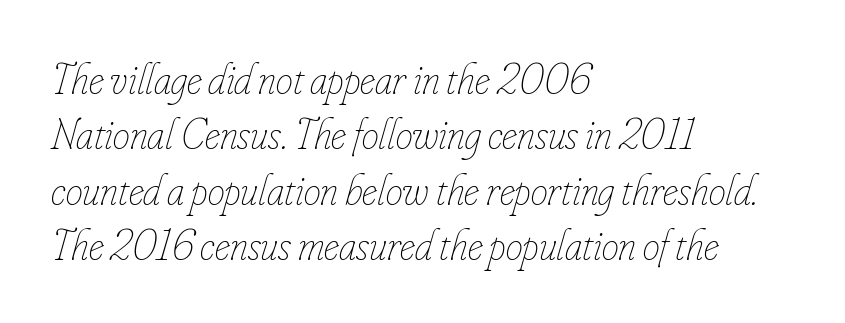
The glyphs are unaccompanied by any horizontal stroke below them. The lettering tilts uniformly, giving the passage an italic look. Leftover space on each line is placed entirely after the last word. The font is comparable to plain body text, perhaps lighter. Does extra space separate the letters? No, they use regular spacing.
